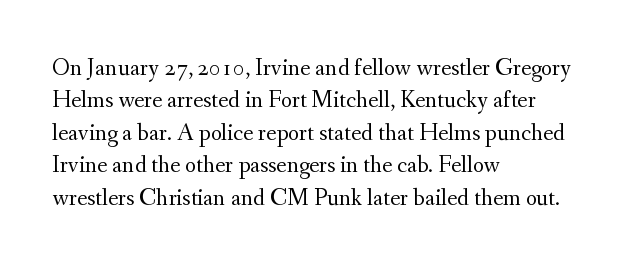
{"italic": "no", "bold": "no", "underline": "no", "align": "left", "line_spacing": "normal", "line_spacing_ratio": 1.35, "letter_spacing": "normal", "letter_spacing_em": 0.0, "glyph_px": 24}
